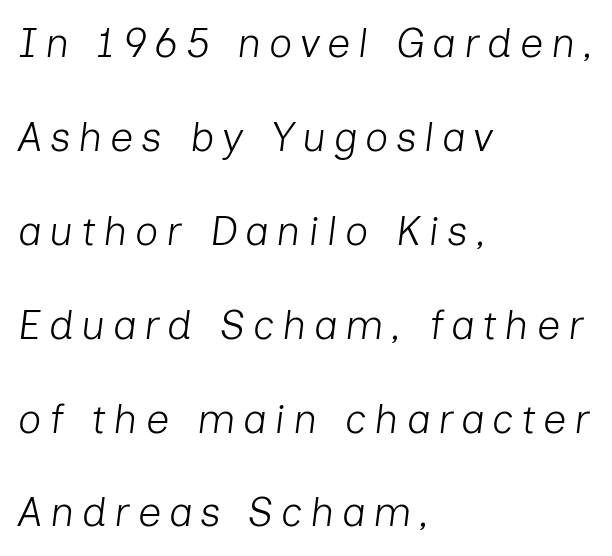
The image shows 41 px light type, italic (leaning right); set left-aligned, loose line spacing (2.29x), not underlined; low stroke contrast and a medium x-height.
